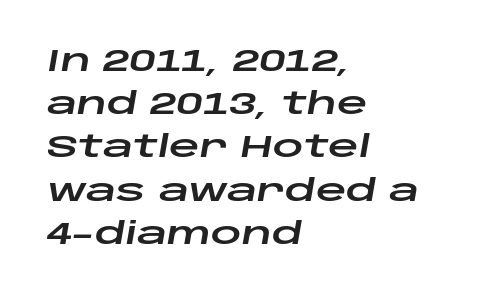
The image shows 30 px wide type, italic (leaning right); set left-aligned, normal line spacing (1.44x), normal letter spacing, not underlined; low stroke contrast and a large x-height.
